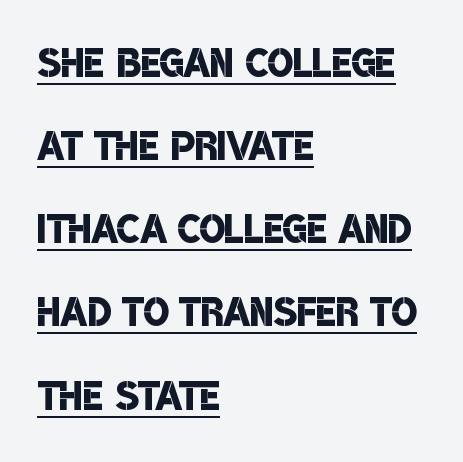
The image shows 54 px semibold, condensed sans-serif type; set left-aligned, normal line spacing (1.54x), normal letter spacing, underlined; low stroke contrast and a large x-height.
